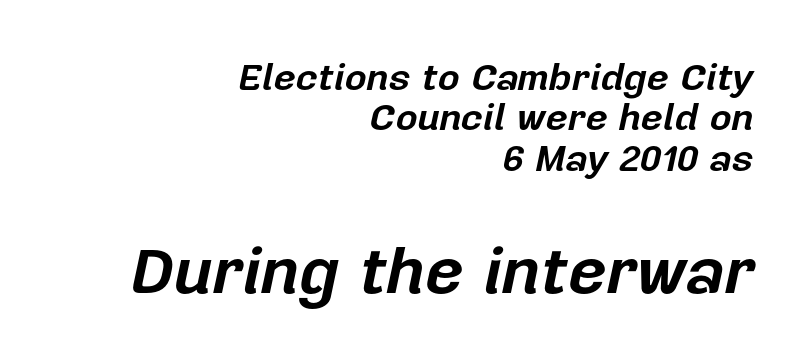
The image shows 66 px bold type, italic (leaning right); set right-aligned, tight line spacing (1.06x), normal letter spacing, not underlined; the second (bottom) block is 1.74x larger; low stroke contrast and a medium x-height.
